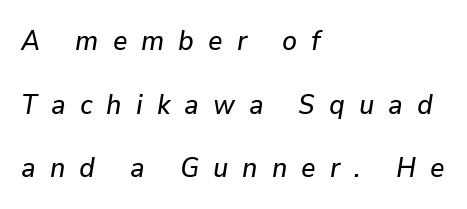
The image shows 28 px text type, italic (leaning right); set left-aligned, loose line spacing (2.27x), unusually wide letter spacing (+0.5 em), not underlined; low stroke contrast and a medium x-height.
